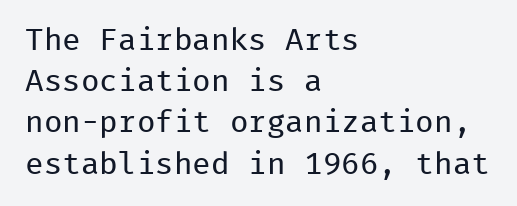
{"serif": "no", "italic": "no", "bold": "no", "weight": "regular", "width": "normal", "stroke_contrast": "low", "x_height": "medium", "monospaced": "yes", "underline": "no", "align": "left", "line_spacing": "normal", "line_spacing_ratio": 1.33, "letter_spacing": "normal", "letter_spacing_em": 0.0, "glyph_px": 31}
